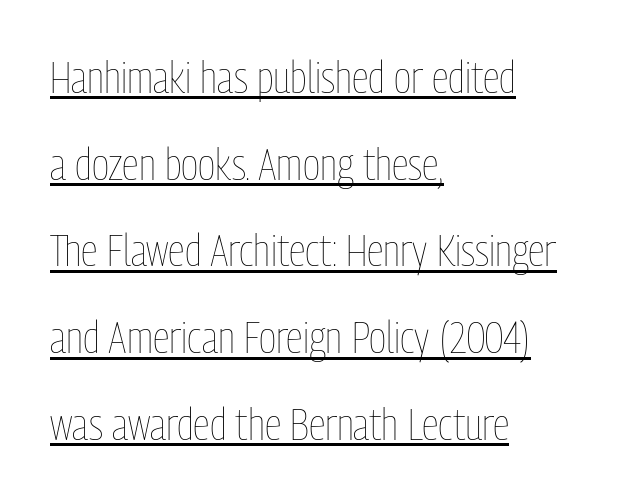
Q: Is the text bold? A: No.
Q: Is the text italic (slanted)? A: No, it is upright.
Q: Is the text underlined? A: Yes.
Q: How is the paragraph aligned? A: Left-aligned.
Q: Is the spacing between letters normal or unusually wide? A: Normal.
Q: Is the spacing between lines tight, normal or loose? A: Loose.
Q: Width (condensed, normal, or wide)? A: Condensed.
Q: Stroke contrast? A: Low.
Q: x-height? A: Medium.
Q: Monospaced? A: No.
